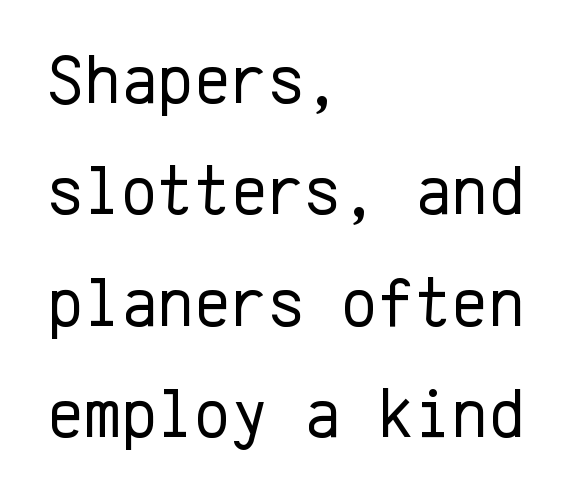
The image shows 70 px regular-weight sans-serif type, upright, monospaced; set left-aligned, normal line spacing (1.59x), normal letter spacing, not underlined; low stroke contrast and a medium x-height.
